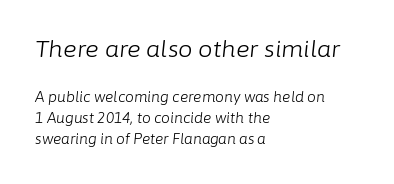
Q: Is the text bold? A: No.
Q: Is the text italic (slanted)? A: Yes, it leans right by about 6 degrees.
Q: Is the text underlined? A: No.
Q: How is the paragraph aligned? A: Left-aligned.
Q: Is the spacing between letters normal or unusually wide? A: Normal.
Q: Is the spacing between lines tight, normal or loose? A: Normal.
Q: Which block of text is set in a larger size, the first (top) or the second (bottom)? A: The first (top) one.
